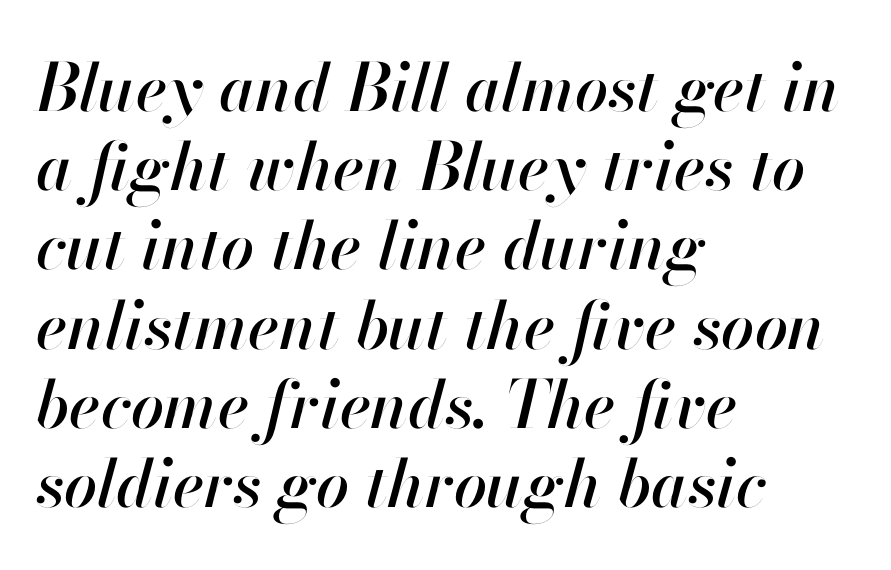
The image shows 66 px text type, italic (leaning right); set left-aligned, line spacing 1.2x, normal letter spacing, not underlined; high stroke contrast and a small x-height.
